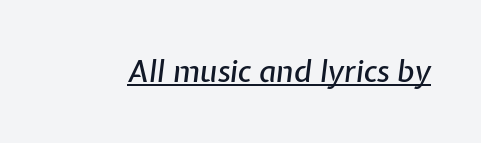
Q: Is the text italic (slanted)? A: Yes, it leans right by about 7 degrees.
Q: Is the text underlined? A: Yes.
Q: Is the spacing between letters normal or unusually wide? A: Normal.
Q: Width (condensed, normal, or wide)? A: Normal.
Q: Stroke contrast? A: Low.
Q: x-height? A: Medium.
Q: Monospaced? A: No.
